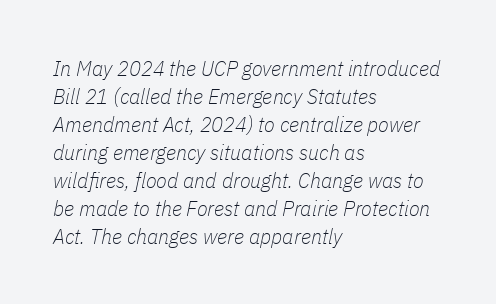
Q: Is the text bold? A: No.
Q: Is the text italic (slanted)? A: Yes, it leans right by about 11 degrees.
Q: Is the text underlined? A: No.
Q: How is the paragraph aligned? A: Left-aligned.
Q: Is the spacing between letters normal or unusually wide? A: Normal.
Q: Is the spacing between lines tight, normal or loose? A: Normal.
